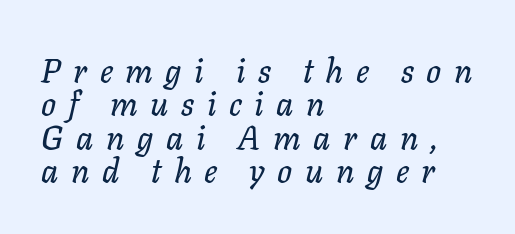
{"italic": "yes", "lean": "right", "slant_degrees": 11, "width": "normal", "stroke_contrast": "low", "x_height": "medium", "monospaced": "no", "underline": "no", "align": "left", "line_spacing": "tight", "line_spacing_ratio": 1.01, "letter_spacing": "wide", "letter_spacing_em": 0.38, "glyph_px": 33}
